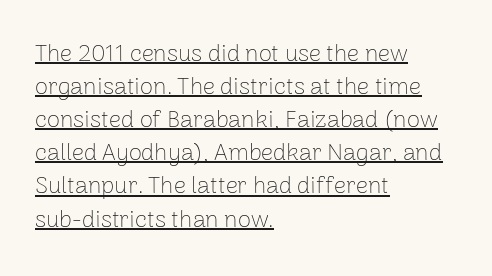
{"italic": "no", "bold": "no", "underline": "yes", "align": "left", "line_spacing": "normal", "line_spacing_ratio": 1.38, "letter_spacing": "normal", "letter_spacing_em": 0.0, "glyph_px": 24}
